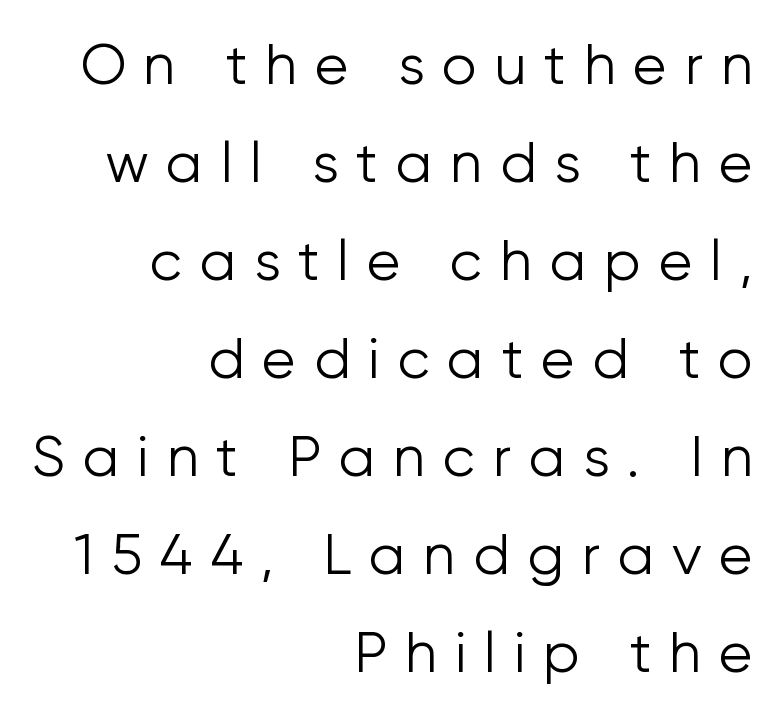
Does the type have serifs? No, each stem ends abruptly. Honestly, the letter spacing is so wide it's the main thing you notice. Honestly, there is no underline to notice here at all. The lines are quadded right. Varying glyph widths throughout — classic text-font behaviour. Posture: vertical.
